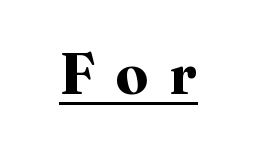
Q: Is the text bold? A: Yes.
Q: Is the text italic (slanted)? A: No, it is upright.
Q: Is the typeface a serif or a sans-serif typeface? A: Serif.
Q: Is the text underlined? A: Yes.
Q: Is the spacing between letters normal or unusually wide? A: Unusually wide.
Q: Width (condensed, normal, or wide)? A: Normal.
Q: Stroke contrast? A: High.
Q: x-height? A: Medium.
Q: Monospaced? A: No.
